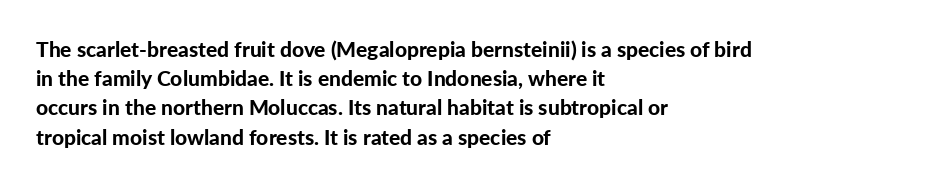
Q: Is the text bold? A: Yes.
Q: Is the text italic (slanted)? A: No, it is upright.
Q: Is the text underlined? A: No.
Q: How is the paragraph aligned? A: Left-aligned.
Q: Is the spacing between letters normal or unusually wide? A: Normal.
Q: Is the spacing between lines tight, normal or loose? A: Normal.
